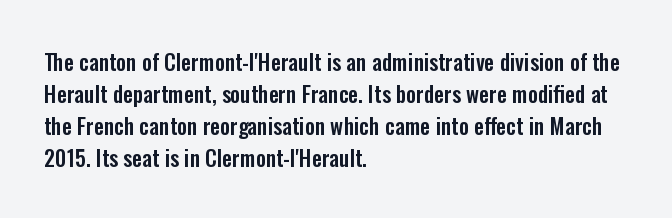
Left-aligned paragraph, ragged on the right. Rendered with straight, roman letterforms. Successive baselines arrive at the customary interval. Descenders are the only things crossing below the line. Is the letter spacing exaggerated? No — it looks like the ordinary default.
